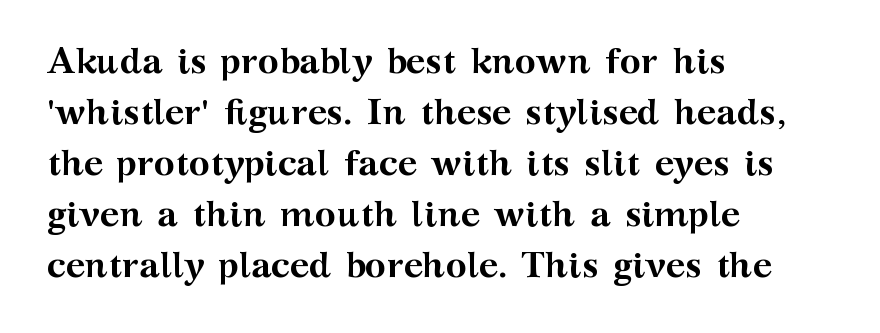
As a designer I'd log this as weight 700, bold. The passage shown has conventional tracking throughout. The text block is weighted toward the left margin, trailing off unevenly rightward. This rendering employs a face with finishing strokes, i.e., a serif. Students, observe: this is what conventionally led text looks like. Vertical strokes here are truly vertical.
